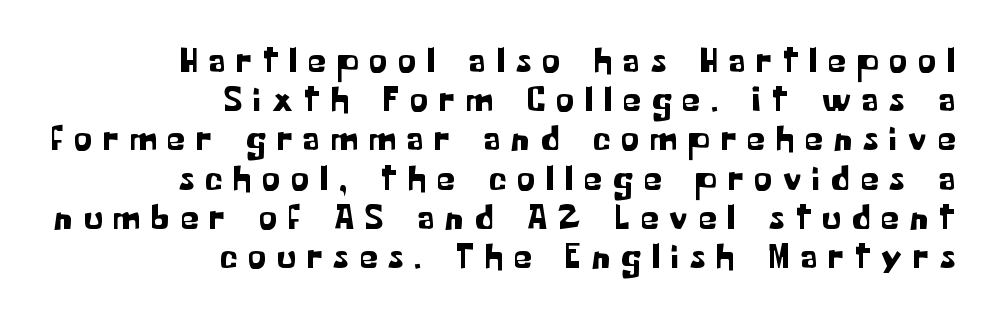
The image shows 36 px sans-serif type, upright; set right-aligned, tight line spacing (1.09x), unusually wide letter spacing (+0.31 em), not underlined; low stroke contrast and a medium x-height.
